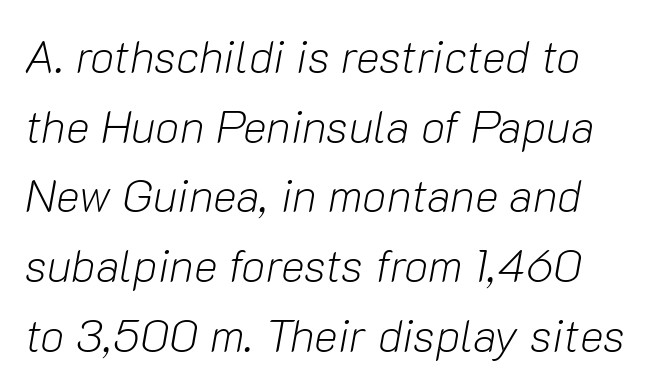
The image shows 45 px light type, italic (leaning right); set normal line spacing (1.55x), normal letter spacing, not underlined; low stroke contrast and a medium x-height.
